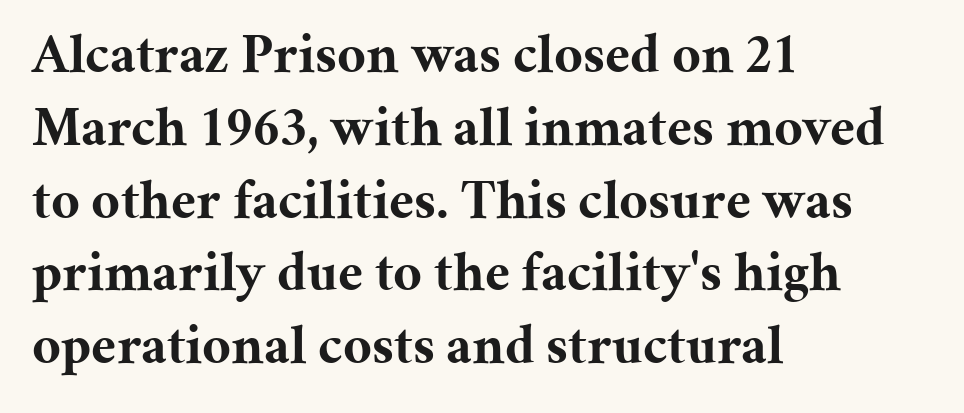
The glyphs have the mass of a bold cut. Short note: letters normally spaced. Line starts are locked; line ends wander. A serif font was chosen for this passage. Here the designer chose a conventional face with non-uniform glyph widths. Bare-footed words on every line.
